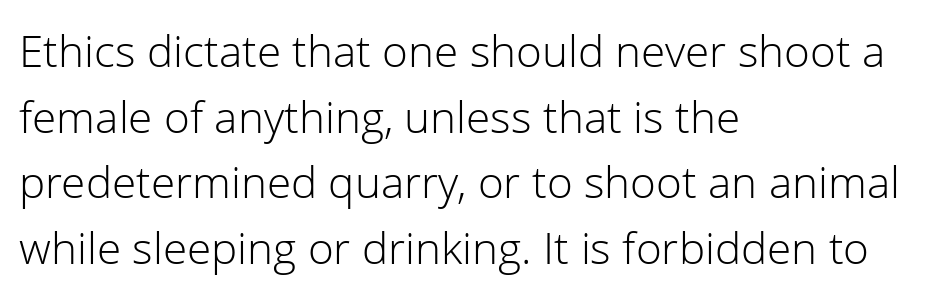
The image shows 44 px light sans-serif type, upright; set left-aligned, normal line spacing (1.49x), normal letter spacing, not underlined; low stroke contrast and a medium x-height.
